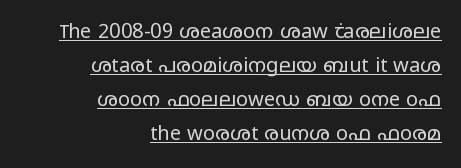
{"italic": "no", "bold": "no", "underline": "yes", "align": "right", "line_spacing": "normal", "line_spacing_ratio": 1.7, "letter_spacing": "normal", "letter_spacing_em": 0.0, "glyph_px": 20}
